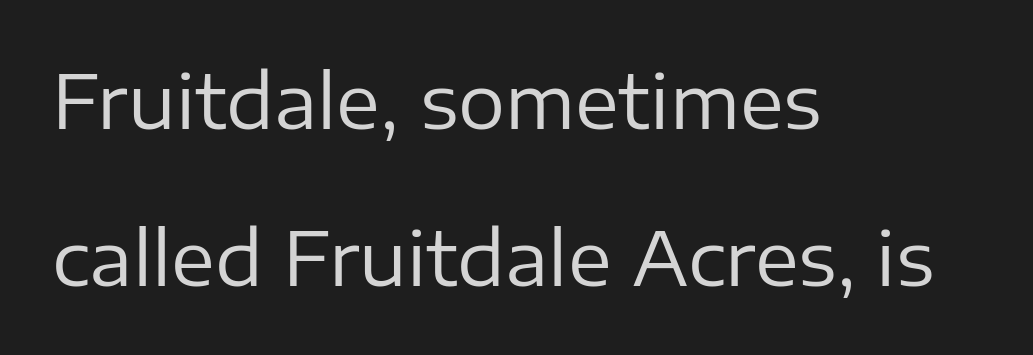
The image shows 74 px regular-weight sans-serif type, upright; set left-aligned, loose line spacing (2.12x), normal letter spacing, not underlined; low stroke contrast and a medium x-height.
